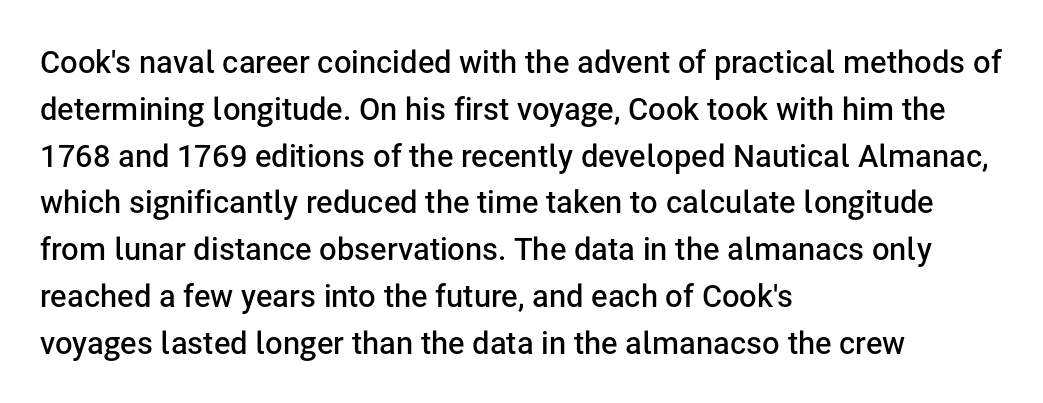
{"serif": "no", "italic": "no", "bold": "semi", "weight": "semibold", "width": "normal", "stroke_contrast": "low", "x_height": "medium", "monospaced": "no", "underline": "no", "align": "left", "line_spacing": "normal", "line_spacing_ratio": 1.51, "letter_spacing": "normal", "letter_spacing_em": 0.0, "glyph_px": 31}
